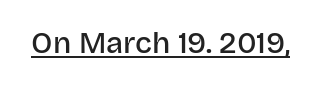
Q: Is the text bold? A: Semi-bold.
Q: Is the text italic (slanted)? A: No, it is upright.
Q: Is the typeface a serif or a sans-serif typeface? A: Sans-serif.
Q: Is the text underlined? A: Yes.
Q: Is the spacing between letters normal or unusually wide? A: Normal.
Q: Width (condensed, normal, or wide)? A: Normal.
Q: Stroke contrast? A: Low.
Q: x-height? A: Large.
Q: Monospaced? A: No.
